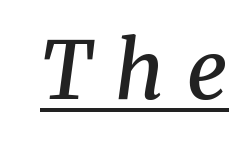
Its strokes are somewhat broadened, the hallmark of semibold type. The sample's only ornament is a line tracing under the words. Looking at the ascenders, they clearly lean. Does extra space separate the letters? Yes, quite a lot of it. Is this a fixed-width face? No — the glyphs have proportional, varying widths. Check where the strokes stop: tiny serifs finish them off.
